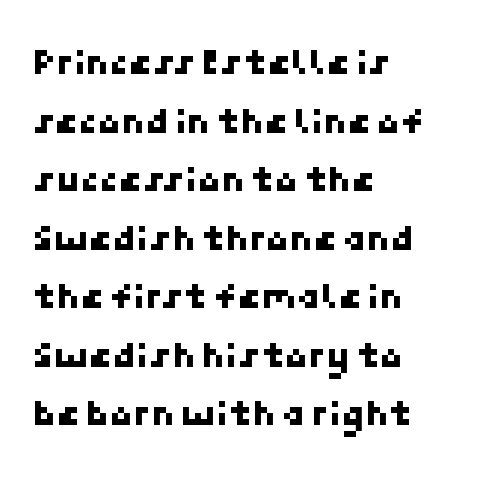
Q: Is the typeface a serif or a sans-serif typeface? A: Sans-serif.
Q: Is the text underlined? A: No.
Q: How is the paragraph aligned? A: Left-aligned.
Q: Is the spacing between letters normal or unusually wide? A: Normal.
Q: Is the spacing between lines tight, normal or loose? A: Normal.
Q: Width (condensed, normal, or wide)? A: Normal.
Q: Stroke contrast? A: Low.
Q: x-height? A: Medium.
